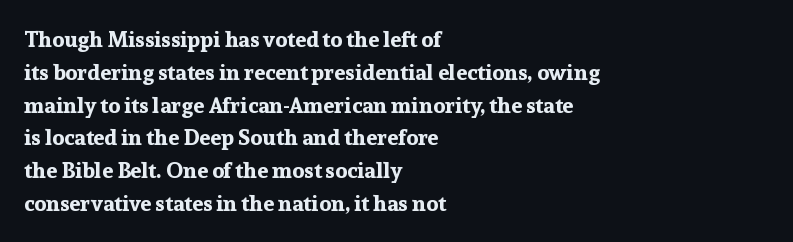
Nobody touched the tracking dial on this one. Alignment: flush left. Tall strokes in this sample are plumb rather than angled. Weight: bold.
